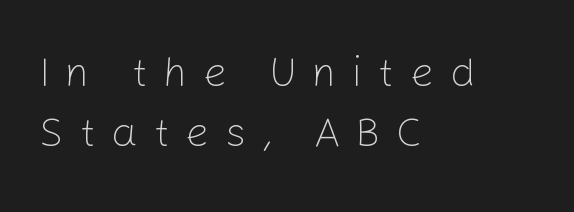
Q: Is the text bold? A: No.
Q: Is the text italic (slanted)? A: No, it is upright.
Q: Is the typeface a serif or a sans-serif typeface? A: Sans-serif.
Q: Is the text underlined? A: No.
Q: How is the paragraph aligned? A: Left-aligned.
Q: Is the spacing between letters normal or unusually wide? A: Unusually wide.
Q: Is the spacing between lines tight, normal or loose? A: Normal.
Q: Width (condensed, normal, or wide)? A: Normal.
Q: Stroke contrast? A: Low.
Q: x-height? A: Medium.
Q: Monospaced? A: No.
